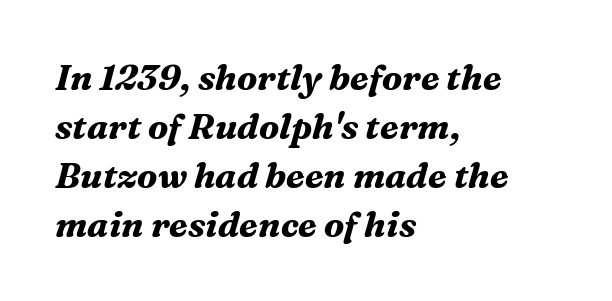
{"serif": "yes", "italic": "yes", "lean": "right", "slant_degrees": 16, "bold": "yes", "weight": "bold", "width": "normal", "stroke_contrast": "medium", "x_height": "medium", "monospaced": "no", "underline": "no", "align": "left", "line_spacing": "normal", "line_spacing_ratio": 1.4, "letter_spacing": "normal", "letter_spacing_em": 0.0, "glyph_px": 35}
